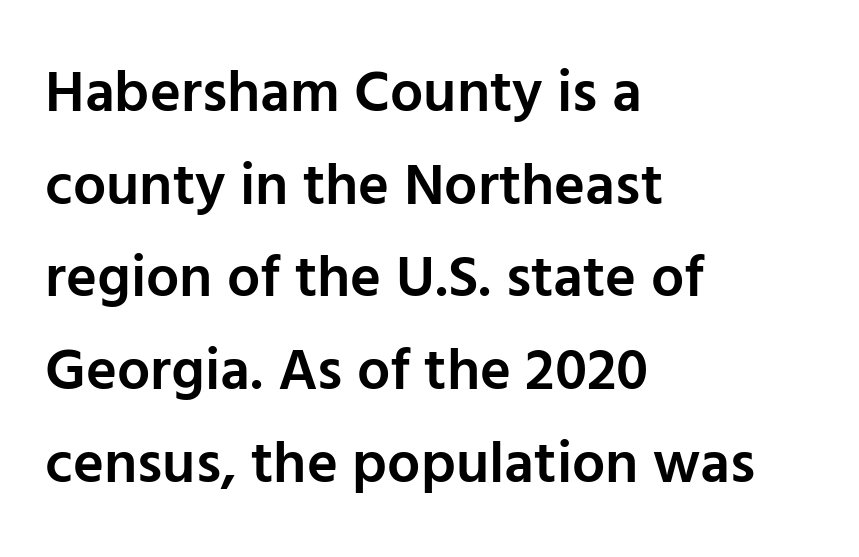
Q: Is the text bold? A: Semi-bold.
Q: Is the text italic (slanted)? A: No, it is upright.
Q: Is the typeface a serif or a sans-serif typeface? A: Sans-serif.
Q: Is the text underlined? A: No.
Q: How is the paragraph aligned? A: Left-aligned.
Q: Is the spacing between letters normal or unusually wide? A: Normal.
Q: Is the spacing between lines tight, normal or loose? A: Normal.
Q: Width (condensed, normal, or wide)? A: Normal.
Q: Stroke contrast? A: Low.
Q: x-height? A: Medium.
Q: Monospaced? A: No.
